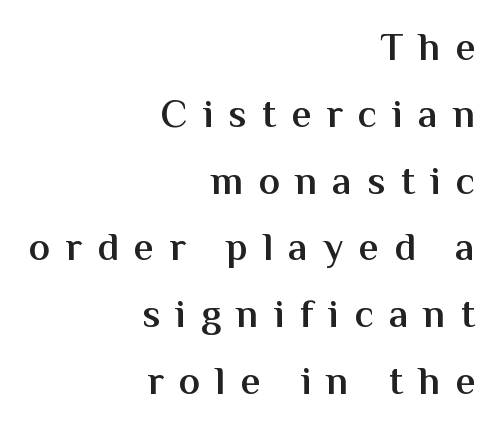
Upright lettering throughout. Baseline-to-baseline distance is the conventional proportion of letter height. A flush-right, rag-left setting is used for this passage. This is moderately heavy type, rendered in semibold. Proportional: the letters do not fall into vertical columns. The gaps between neighbouring characters are conspicuously large.
